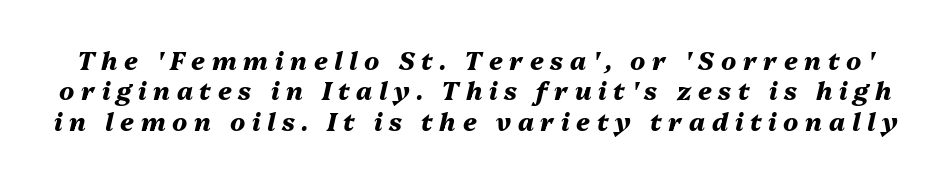
Each row of text sits above clean, open space. How are the letters spaced? Widely, with obvious added tracking. Slanted lettering throughout. Bold? Absolutely — the strokes are thick and heavy.
